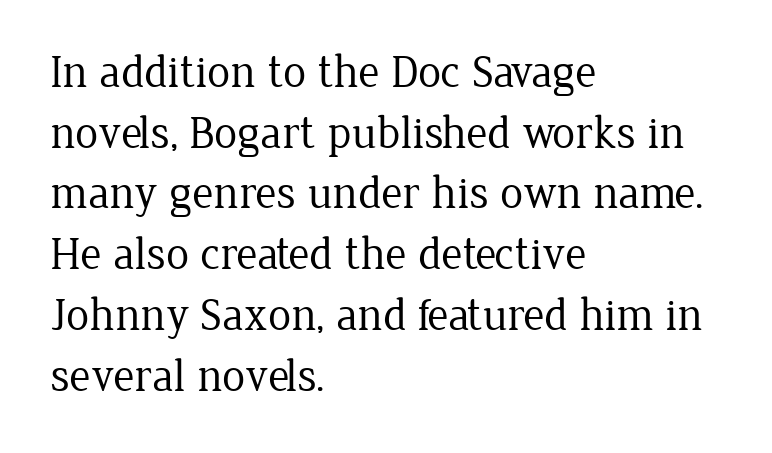
The tracking reads as untouched default to a designer's eye. The rendering shows small feet on the letterforms — a serif design. Here the designer chose a conventional face with non-uniform glyph widths. Italic? Not at all — the glyphs are vertical. These lines are set flush left with a ragged right edge.
